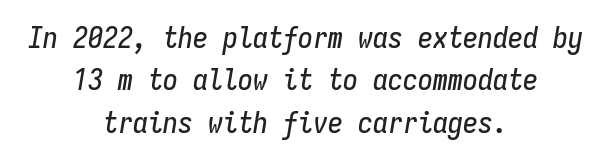
{"italic": "yes", "lean": "right", "slant_degrees": 9, "width": "condensed", "stroke_contrast": "low", "x_height": "medium", "monospaced": "yes", "underline": "no", "align": "center", "line_spacing": "normal", "line_spacing_ratio": 1.41, "letter_spacing": "normal", "letter_spacing_em": 0.0, "glyph_px": 30}
